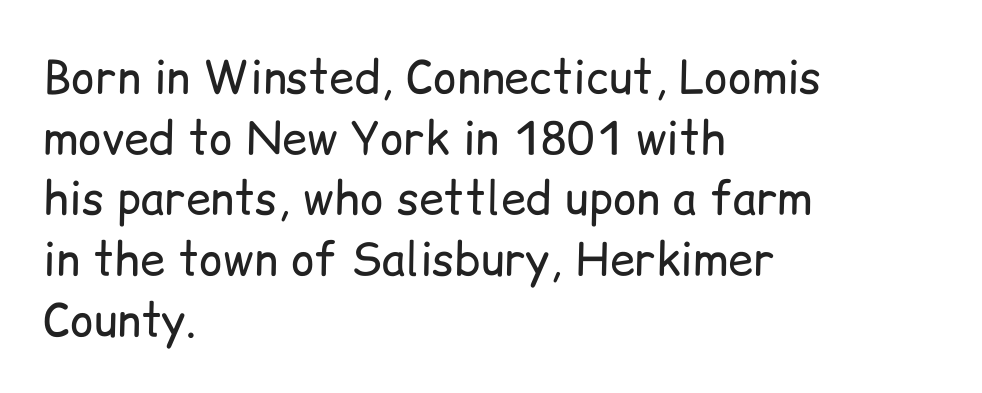
The image shows 45 px regular-weight sans-serif type, upright; set left-aligned, normal line spacing (1.35x), normal letter spacing, not underlined; low stroke contrast and a medium x-height.
